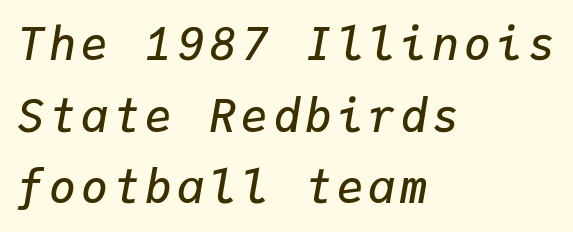
The image shows 45 px semibold type, italic (leaning right), monospaced; set left-aligned, normal line spacing (1.59x), not underlined; low stroke contrast and a medium x-height.
